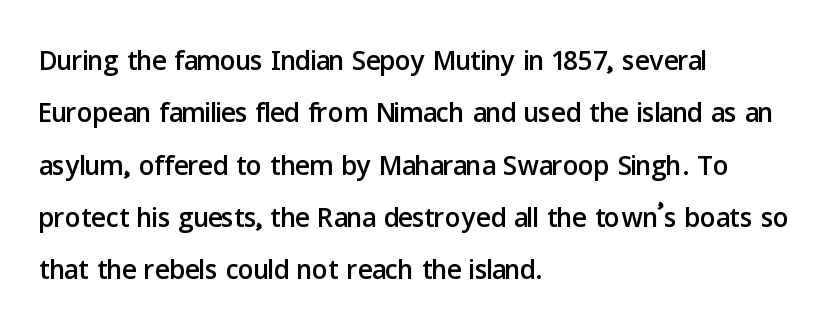
Q: Is the text italic (slanted)? A: No, it is upright.
Q: Is the typeface a serif or a sans-serif typeface? A: Sans-serif.
Q: Is the text underlined? A: No.
Q: How is the paragraph aligned? A: Left-aligned.
Q: Is the spacing between letters normal or unusually wide? A: Normal.
Q: Is the spacing between lines tight, normal or loose? A: Normal.
Q: Width (condensed, normal, or wide)? A: Normal.
Q: Stroke contrast? A: Low.
Q: x-height? A: Medium.
Q: Monospaced? A: No.
